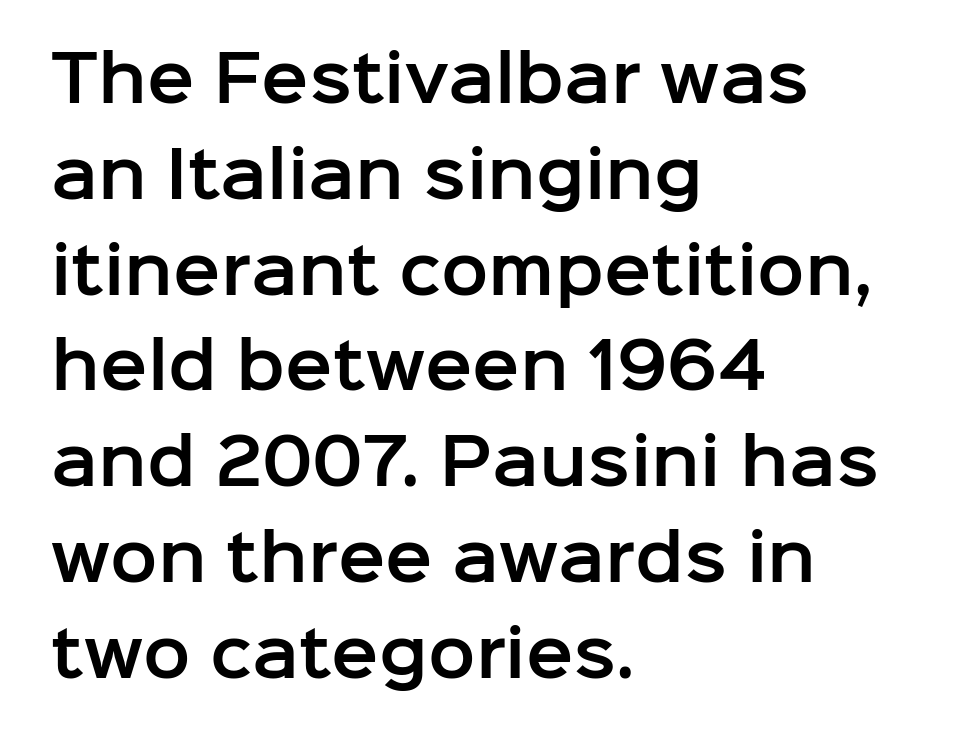
Q: Is the text italic (slanted)? A: No, it is upright.
Q: Is the typeface a serif or a sans-serif typeface? A: Sans-serif.
Q: Is the text underlined? A: No.
Q: How is the paragraph aligned? A: Left-aligned.
Q: Is the spacing between letters normal or unusually wide? A: Normal.
Q: Is the spacing between lines tight, normal or loose? A: Normal.
Q: Width (condensed, normal, or wide)? A: Normal.
Q: Stroke contrast? A: Low.
Q: x-height? A: Medium.
Q: Monospaced? A: No.
